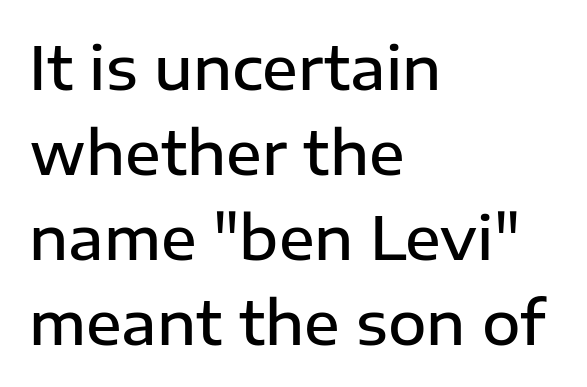
The image shows 59 px semibold sans-serif type, upright; set left-aligned, normal line spacing (1.44x), normal letter spacing, not underlined; low stroke contrast and a medium x-height.
